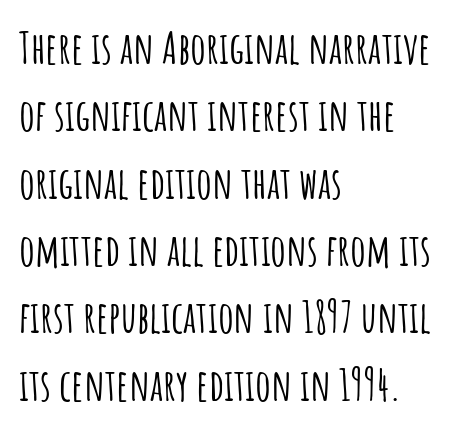
{"serif": "no", "italic": "no", "width": "condensed", "stroke_contrast": "low", "x_height": "large", "monospaced": "no", "underline": "no", "align": "left", "line_spacing": "normal", "line_spacing_ratio": 1.53, "letter_spacing": "normal", "letter_spacing_em": 0.0, "glyph_px": 44}
